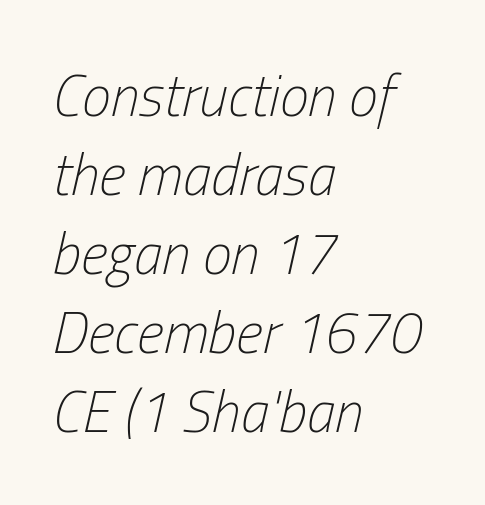
No heavy texture on the line: the type isn't bold. The zone under the glyphs is completely vacant. Slanted lettering throughout. Leftover space on each line is placed entirely after the last word. The letterforms sit shoulder to shoulder at normal distance.
